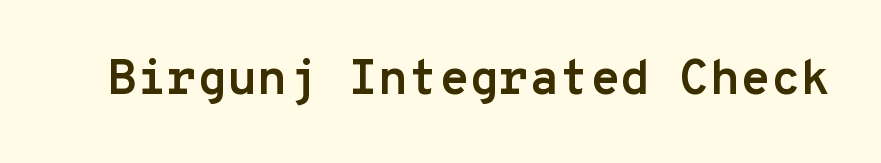
Q: Is the text bold? A: Yes.
Q: Is the text italic (slanted)? A: No, it is upright.
Q: Is the typeface a serif or a sans-serif typeface? A: Sans-serif.
Q: Is the text underlined? A: No.
Q: Is the spacing between letters normal or unusually wide? A: Normal.
Q: Width (condensed, normal, or wide)? A: Normal.
Q: Stroke contrast? A: Low.
Q: x-height? A: Medium.
Q: Monospaced? A: Yes.
